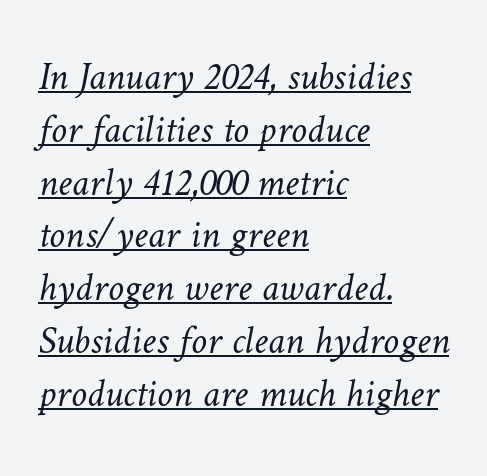
Q: Is the text bold? A: No.
Q: Is the text underlined? A: Yes.
Q: How is the paragraph aligned? A: Left-aligned.
Q: Is the spacing between letters normal or unusually wide? A: Normal.
Q: Is the spacing between lines tight, normal or loose? A: Normal.
Q: Width (condensed, normal, or wide)? A: Normal.
Q: Stroke contrast? A: Low.
Q: x-height? A: Medium.
Q: Monospaced? A: No.
